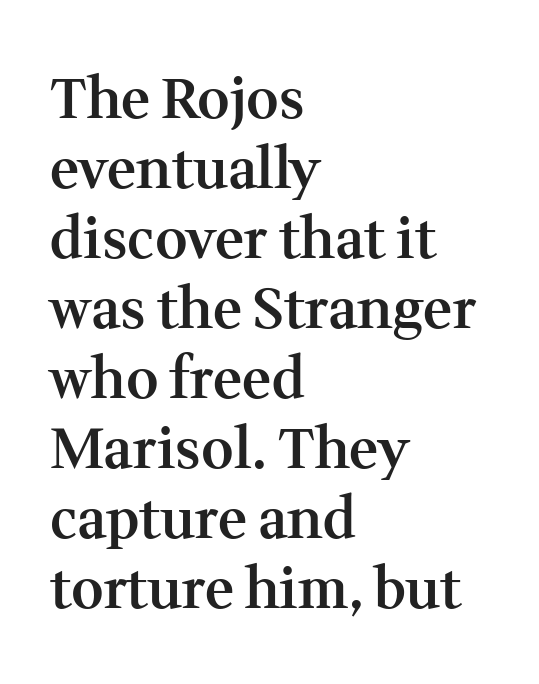
{"serif": "yes", "italic": "no", "bold": "semi", "weight": "semibold", "width": "normal", "stroke_contrast": "medium", "x_height": "medium", "monospaced": "no", "underline": "no", "align": "left", "line_spacing": "normal", "line_spacing_ratio": 1.25, "letter_spacing": "normal", "letter_spacing_em": 0.0, "glyph_px": 56}
